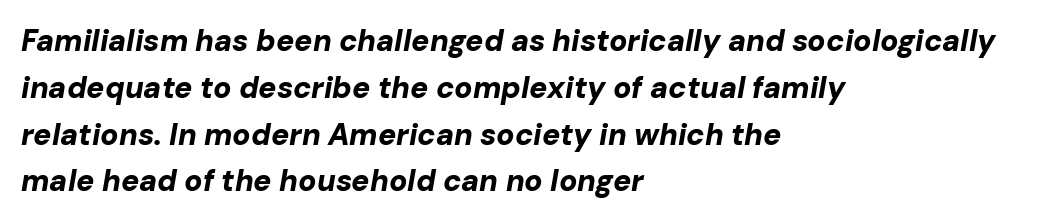
The image shows 30 px bold type, italic (leaning right); set left-aligned, normal line spacing (1.56x), normal letter spacing, not underlined; low stroke contrast and a medium x-height.
